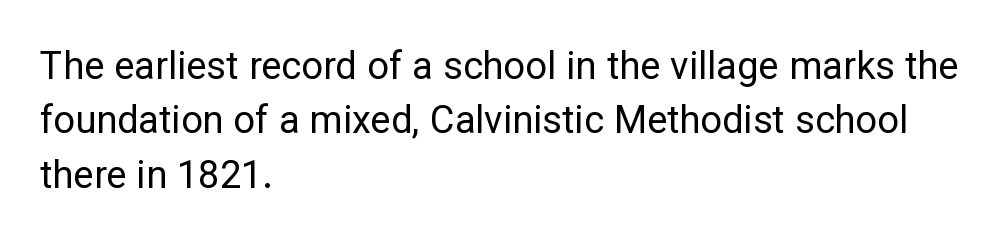
The image shows 38 px regular-weight sans-serif type, upright; set left-aligned, normal line spacing (1.43x), normal letter spacing, not underlined; low stroke contrast and a medium x-height.
